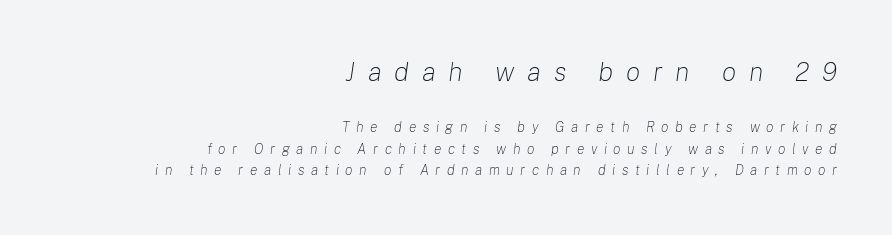
{"italic": "yes", "lean": "right", "slant_degrees": 8, "bold": "no", "underline": "no", "align": "right", "line_spacing": "normal", "line_spacing_ratio": 1.54, "letter_spacing": "wide", "letter_spacing_em": 0.47, "larger_block": "first", "size_ratio": 1.93, "glyph_px": 27}
